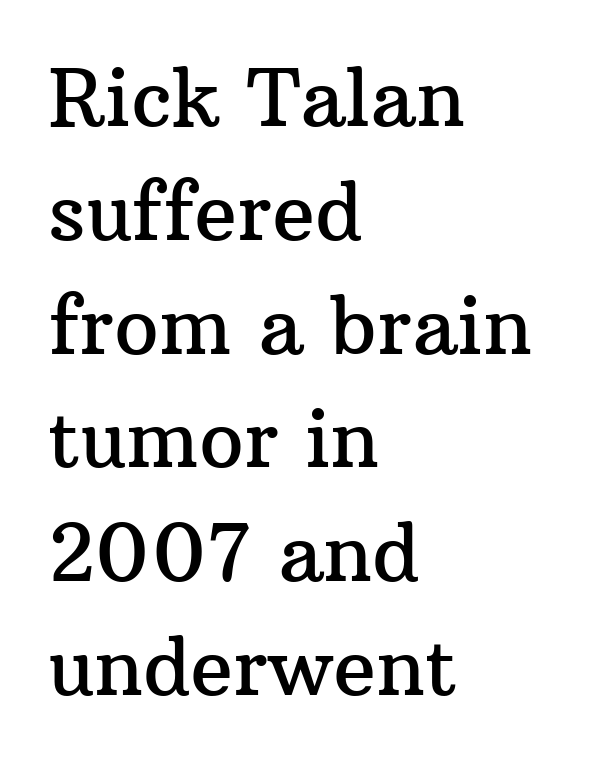
Q: Is the text italic (slanted)? A: No, it is upright.
Q: Is the typeface a serif or a sans-serif typeface? A: Serif.
Q: Is the text underlined? A: No.
Q: How is the paragraph aligned? A: Left-aligned.
Q: Is the spacing between letters normal or unusually wide? A: Normal.
Q: Is the spacing between lines tight, normal or loose? A: Normal.
Q: Width (condensed, normal, or wide)? A: Normal.
Q: Stroke contrast? A: Medium.
Q: x-height? A: Medium.
Q: Monospaced? A: No.
